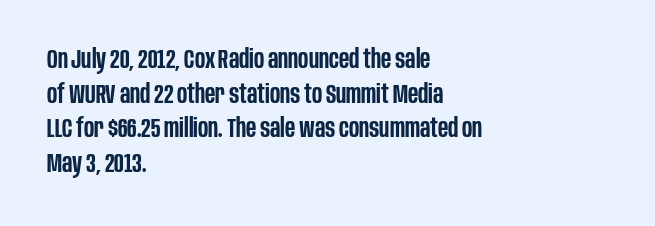
Q: Is the text bold? A: Semi-bold.
Q: Is the text italic (slanted)? A: No, it is upright.
Q: Is the text underlined? A: No.
Q: How is the paragraph aligned? A: Left-aligned.
Q: Is the spacing between letters normal or unusually wide? A: Normal.
Q: Is the spacing between lines tight, normal or loose? A: Normal.
